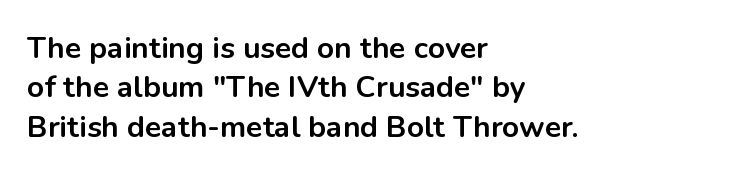
{"serif": "no", "italic": "no", "bold": "yes", "weight": "bold", "width": "normal", "stroke_contrast": "low", "x_height": "medium", "monospaced": "no", "underline": "no", "align": "left", "line_spacing": "normal", "line_spacing_ratio": 1.31, "letter_spacing": "normal", "letter_spacing_em": 0.0, "glyph_px": 30}
